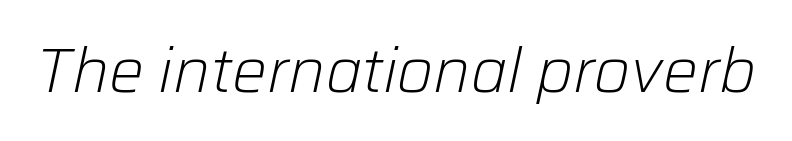
{"italic": "yes", "lean": "right", "slant_degrees": 12, "bold": "no", "weight": "light", "width": "normal", "stroke_contrast": "low", "x_height": "medium", "monospaced": "no", "underline": "no", "letter_spacing": "normal", "letter_spacing_em": 0.0, "glyph_px": 62}
